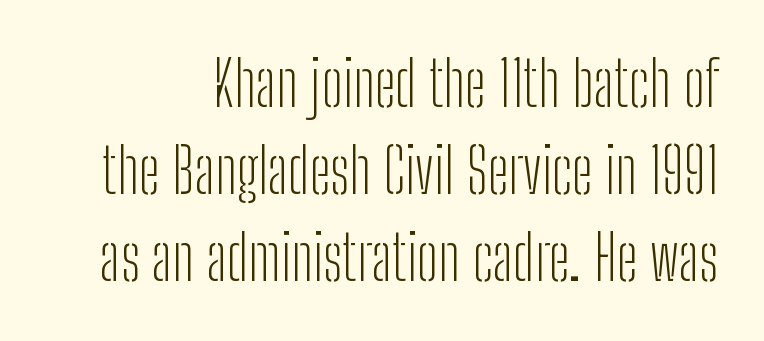
Q: Is the text bold? A: No.
Q: Is the text italic (slanted)? A: No, it is upright.
Q: Is the typeface a serif or a sans-serif typeface? A: Sans-serif.
Q: Is the text underlined? A: No.
Q: Is the spacing between letters normal or unusually wide? A: Normal.
Q: Is the spacing between lines tight, normal or loose? A: Normal.
Q: Width (condensed, normal, or wide)? A: Condensed.
Q: Stroke contrast? A: Low.
Q: x-height? A: Medium.
Q: Monospaced? A: No.
